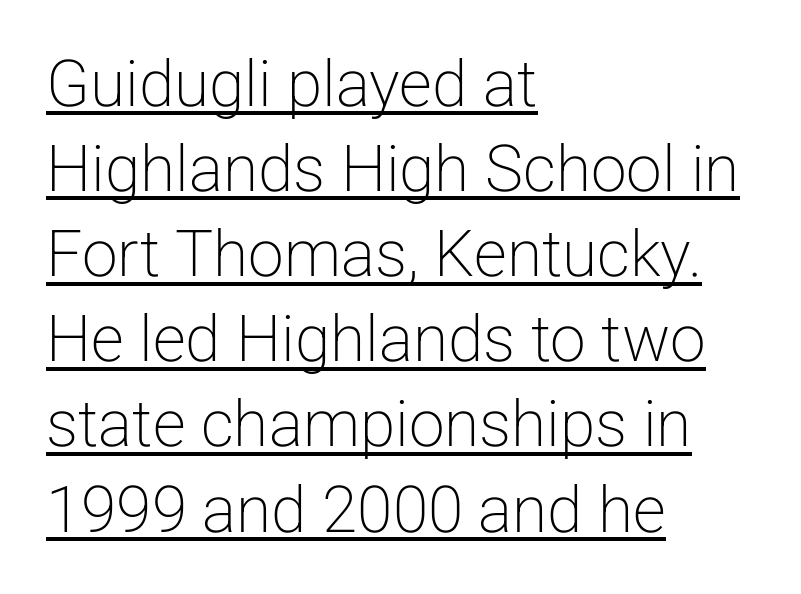
Notice how the passage keeps a crisp vertical edge on the left only. Inter-character spacing is left at the font's built-in metrics. The passage shown is underscored from start to finish. If you measured baseline to baseline, you'd find a middling distance. Does the type have serifs? No, each stem ends abruptly. Stem width sits at or under what a default text font uses.
